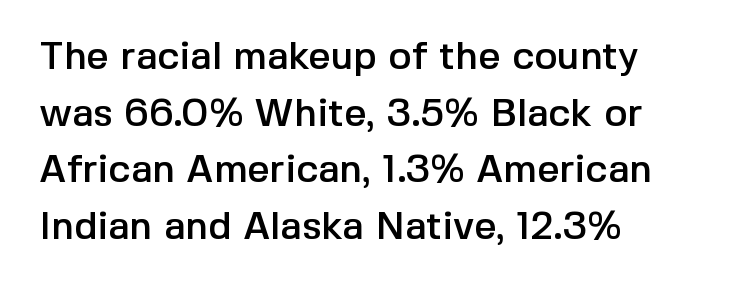
The image shows 39 px sans-serif type, upright; set left-aligned, normal line spacing (1.45x), normal letter spacing, not underlined; a medium x-height.
